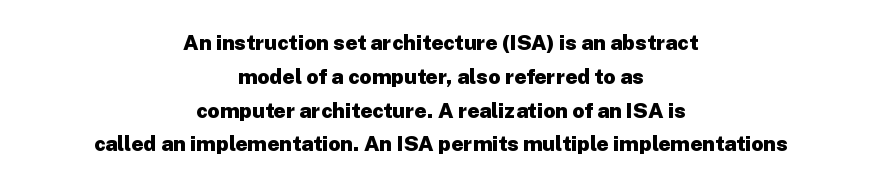
{"italic": "no", "bold": "yes", "underline": "no", "align": "center", "line_spacing": "normal", "line_spacing_ratio": 1.61, "letter_spacing": "normal", "letter_spacing_em": 0.0, "glyph_px": 21}
